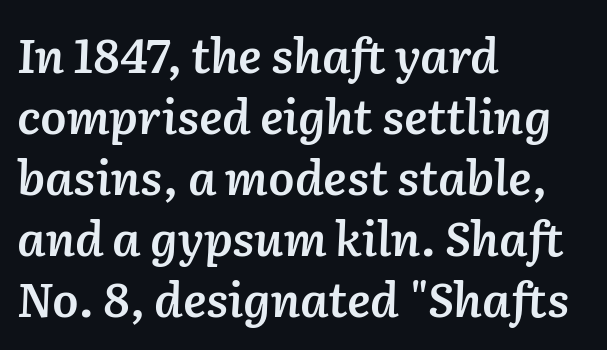
Observe the lean: these are italic letterforms. The horizontal fit of the characters is conventional and even. What weight is shown? A semibold, between regular and bold. These lines are rendered in a variable-pitch font. Summary of vertical rhythm: regular, with standard interline spacing. Casual observation: everything's shoved over to the left.
